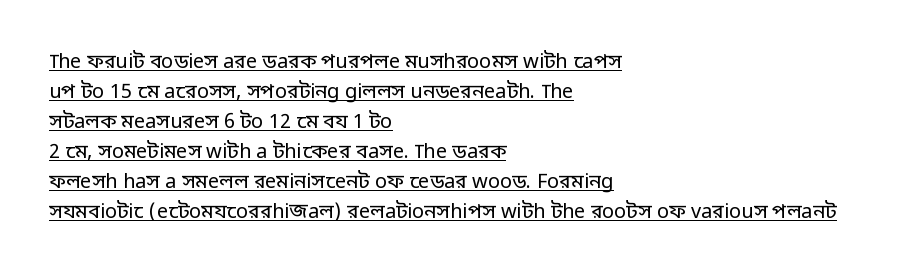
The image shows 20 px text type, upright; set left-aligned, normal line spacing (1.5x), normal letter spacing, underlined.
